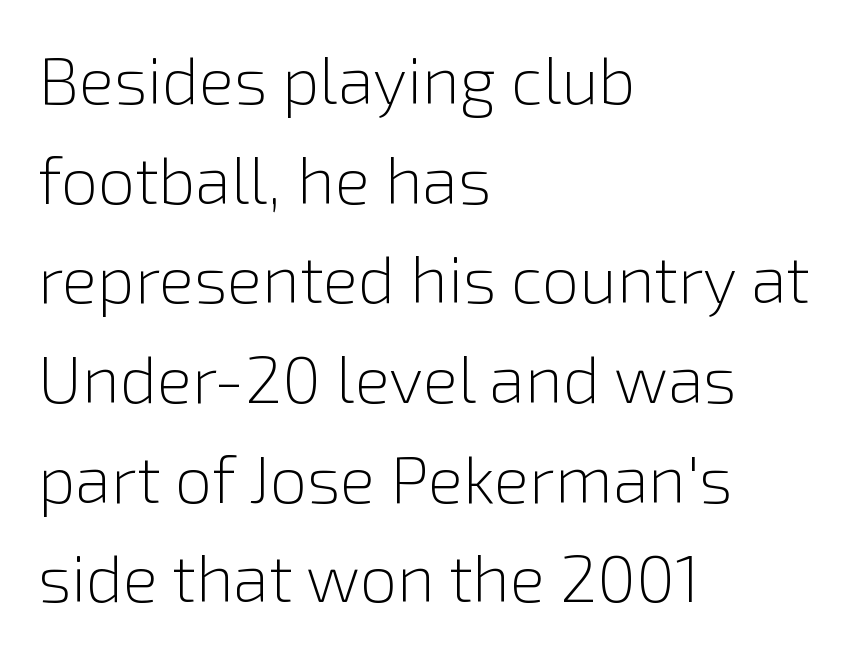
Anything drawn beneath the words? Only blank space. How would I describe the line gaps? Plain and ordinary. The type sits square on the baseline with zero lean. The letters carry no serifs — their stems end cleanly without finishing strokes. Note the varied advance widths — an 'i' is clearly narrower than an 'm'.
